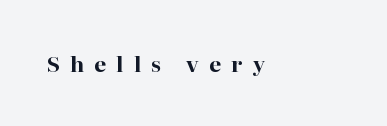
Q: Is the text bold? A: Yes.
Q: Is the text italic (slanted)? A: No, it is upright.
Q: Is the text underlined? A: No.
Q: How is the paragraph aligned? A: Left-aligned.
Q: Is the spacing between letters normal or unusually wide? A: Unusually wide.
